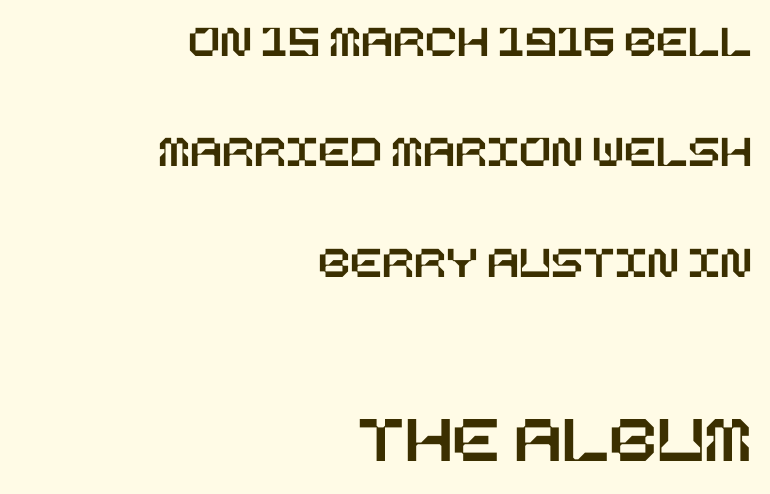
Q: Is the text italic (slanted)? A: No, it is upright.
Q: Is the text underlined? A: No.
Q: How is the paragraph aligned? A: Right-aligned.
Q: Is the spacing between letters normal or unusually wide? A: Normal.
Q: Is the spacing between lines tight, normal or loose? A: Loose.
Q: Which block of text is set in a larger size, the first (top) or the second (bottom)? A: The second (bottom) one.
Q: Width (condensed, normal, or wide)? A: Normal.
Q: Stroke contrast? A: Low.
Q: x-height? A: Large.
